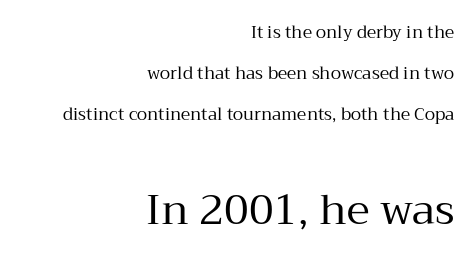
One-word summary of the alignment: right. It's the straight-up-and-down kind of type. Letters have the restrained weight of plain body copy at most. Underline: absent. Looks like regular typesetting: each glyph gets only the width it needs. You can tell from the footed stems that serif type was used.
